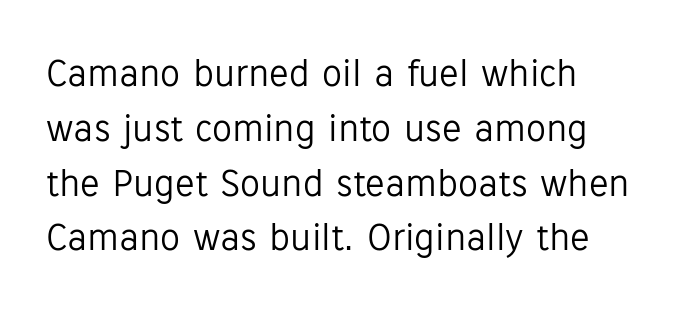
{"serif": "no", "italic": "no", "bold": "no", "weight": "light", "width": "normal", "stroke_contrast": "low", "x_height": "medium", "monospaced": "no", "underline": "no", "line_spacing": "normal", "line_spacing_ratio": 1.37, "letter_spacing": "normal", "letter_spacing_em": 0.0, "glyph_px": 40}
